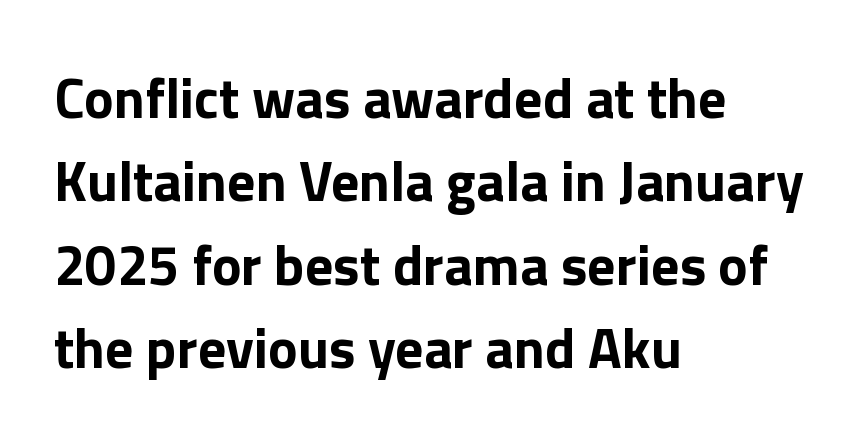
The image shows 56 px bold sans-serif type, upright; set left-aligned, normal line spacing (1.49x), normal letter spacing, not underlined; low stroke contrast and a medium x-height.
